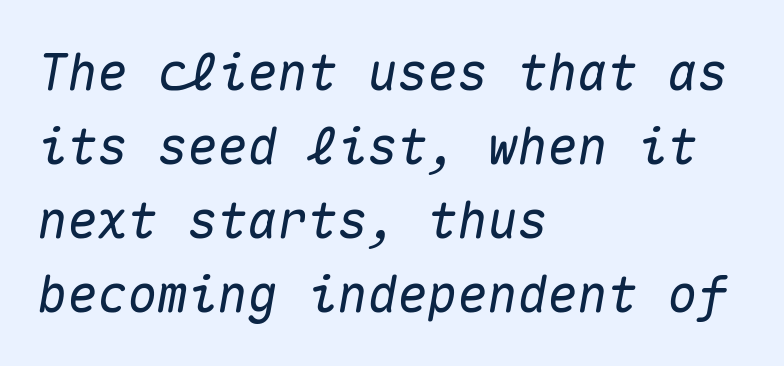
Q: Is the text italic (slanted)? A: Yes, it leans right by about 10 degrees.
Q: Is the text underlined? A: No.
Q: How is the paragraph aligned? A: Left-aligned.
Q: Is the spacing between letters normal or unusually wide? A: Normal.
Q: Is the spacing between lines tight, normal or loose? A: Normal.
Q: Width (condensed, normal, or wide)? A: Normal.
Q: Stroke contrast? A: Medium.
Q: x-height? A: Medium.
Q: Monospaced? A: Yes.
